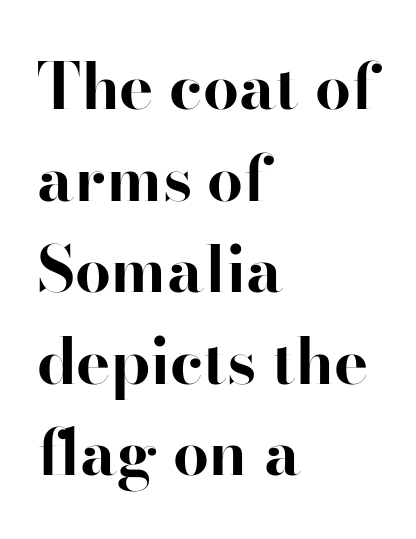
The image shows 64 px bold serif type, upright; set left-aligned, normal line spacing (1.43x), normal letter spacing, not underlined; high stroke contrast and a small x-height.
